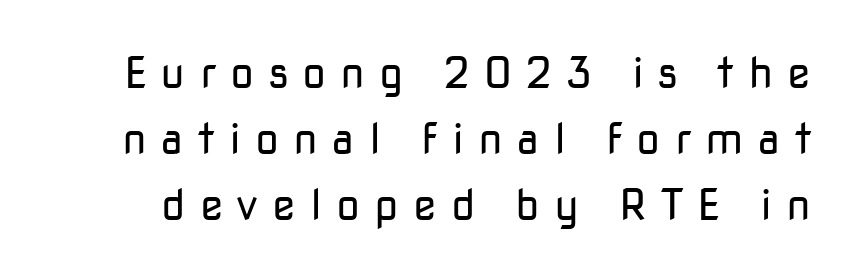
Q: Is the text bold? A: No.
Q: Is the text italic (slanted)? A: No, it is upright.
Q: Is the typeface a serif or a sans-serif typeface? A: Sans-serif.
Q: Is the text underlined? A: No.
Q: Is the spacing between letters normal or unusually wide? A: Unusually wide.
Q: Is the spacing between lines tight, normal or loose? A: Normal.
Q: Width (condensed, normal, or wide)? A: Normal.
Q: Stroke contrast? A: Low.
Q: x-height? A: Medium.
Q: Monospaced? A: No.
